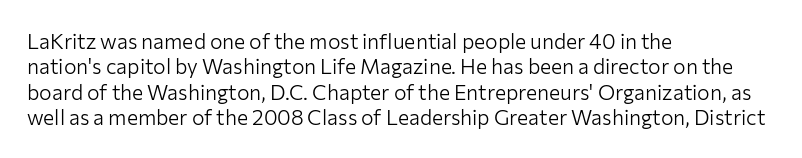
{"italic": "no", "bold": "no", "underline": "no", "align": "left", "line_spacing_ratio": 1.21, "letter_spacing": "normal", "letter_spacing_em": 0.0, "glyph_px": 21}
